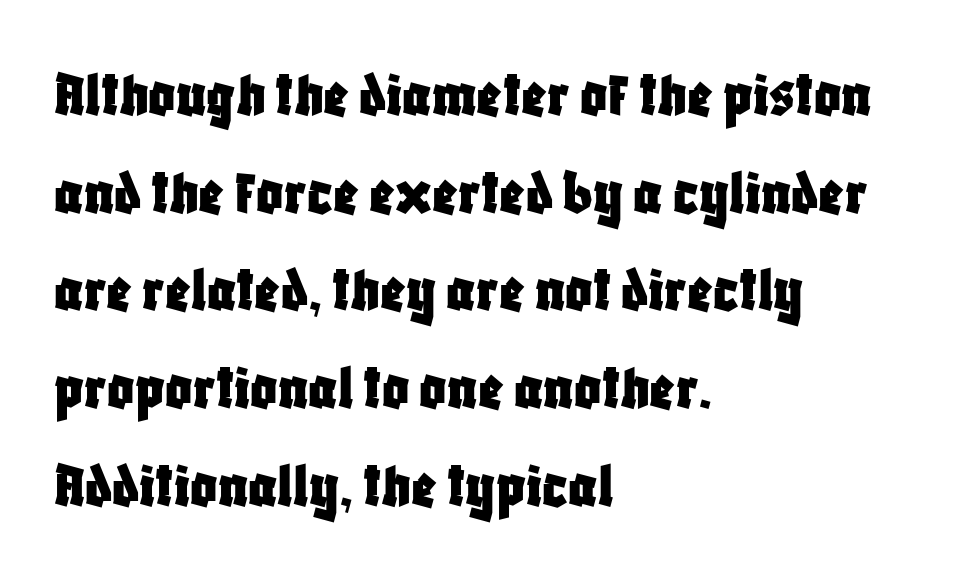
The image shows 66 px condensed sans-serif type, upright; set left-aligned, normal line spacing (1.48x), normal letter spacing, not underlined; low stroke contrast and a large x-height.
